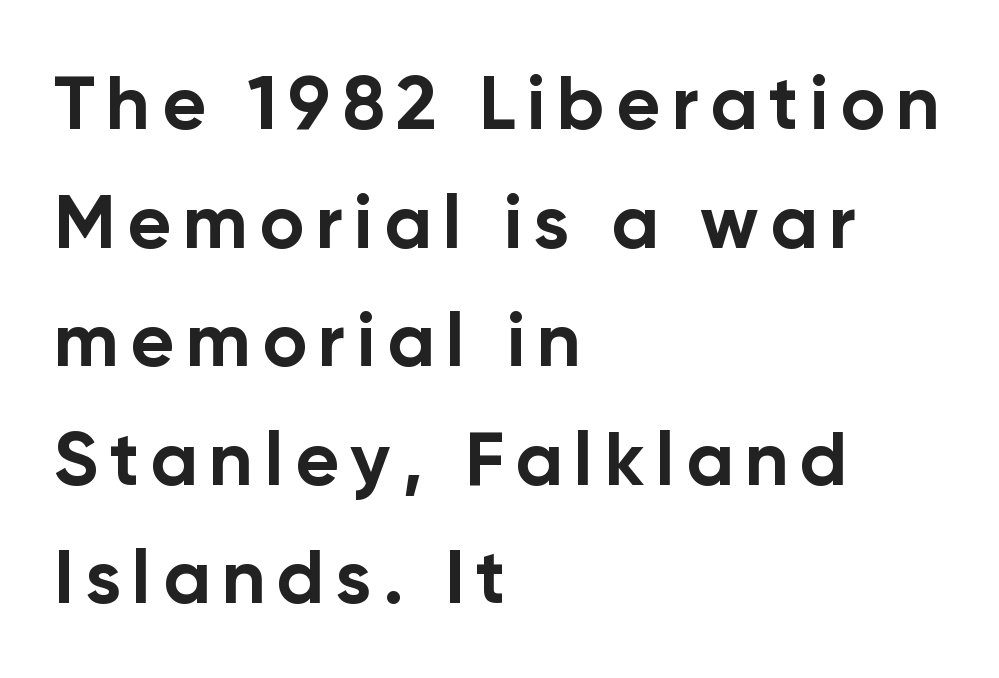
The image shows 76 px bold sans-serif type, upright; set left-aligned, normal line spacing (1.56x), not underlined; low stroke contrast and a medium x-height.
